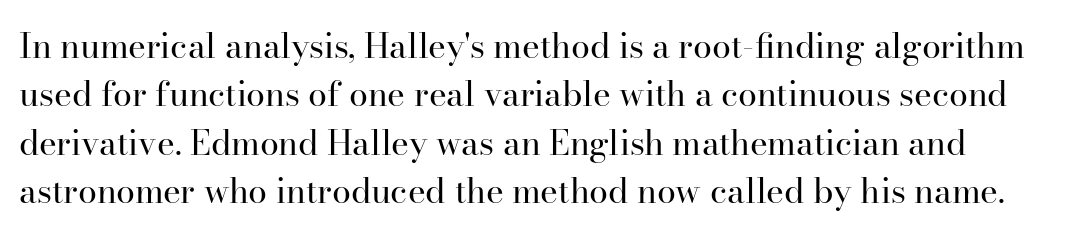
{"serif": "yes", "italic": "no", "bold": "no", "weight": "regular", "width": "normal", "stroke_contrast": "high", "x_height": "small", "monospaced": "no", "underline": "no", "line_spacing": "normal", "line_spacing_ratio": 1.42, "letter_spacing": "normal", "letter_spacing_em": 0.0, "glyph_px": 34}
